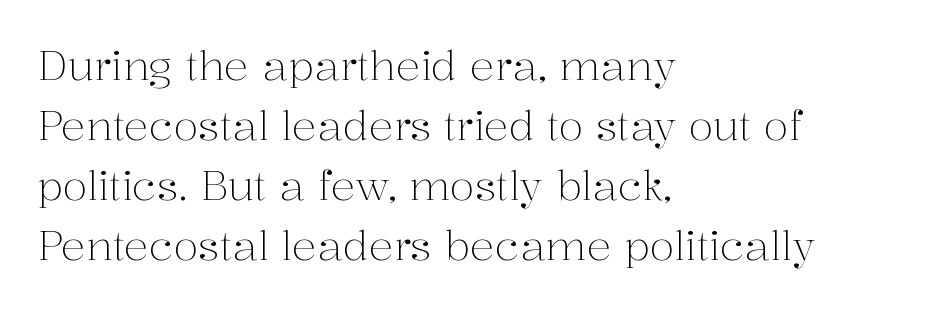
{"serif": "yes", "italic": "no", "bold": "no", "weight": "light", "width": "normal", "stroke_contrast": "medium", "x_height": "medium", "monospaced": "no", "underline": "no", "align": "left", "line_spacing": "normal", "line_spacing_ratio": 1.46, "letter_spacing": "normal", "letter_spacing_em": 0.0, "glyph_px": 41}
